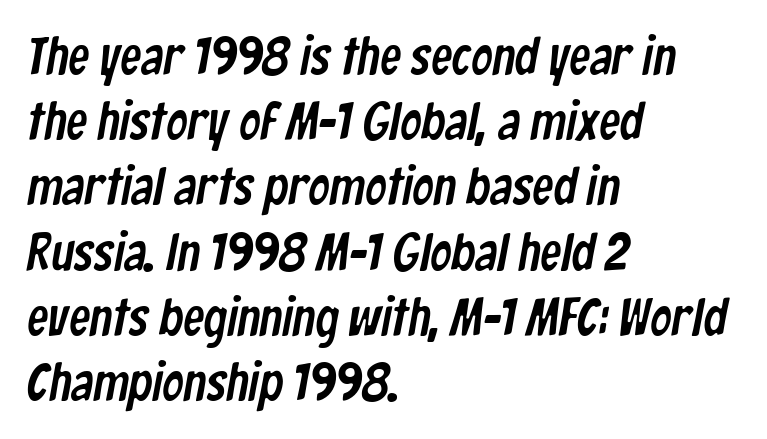
The image shows 53 px condensed sans-serif type; set left-aligned, line spacing 1.23x, normal letter spacing, not underlined; low stroke contrast and a medium x-height.
